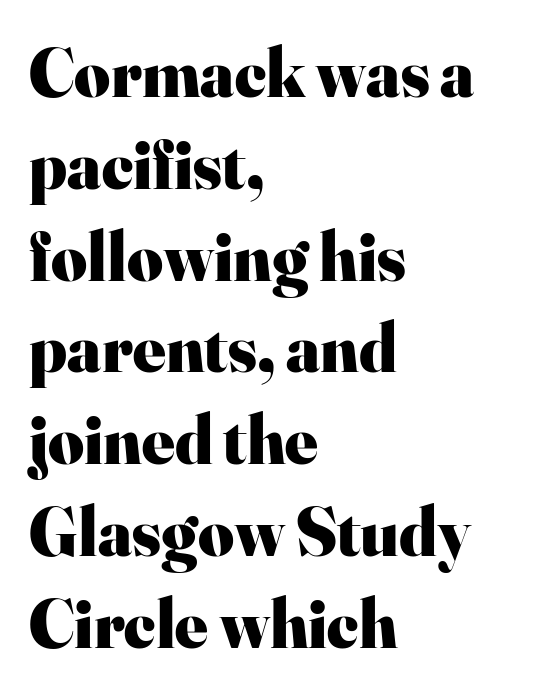
The image shows 69 px heavy serif type, upright; set left-aligned, normal line spacing (1.33x), normal letter spacing, not underlined; high stroke contrast and a small x-height.
